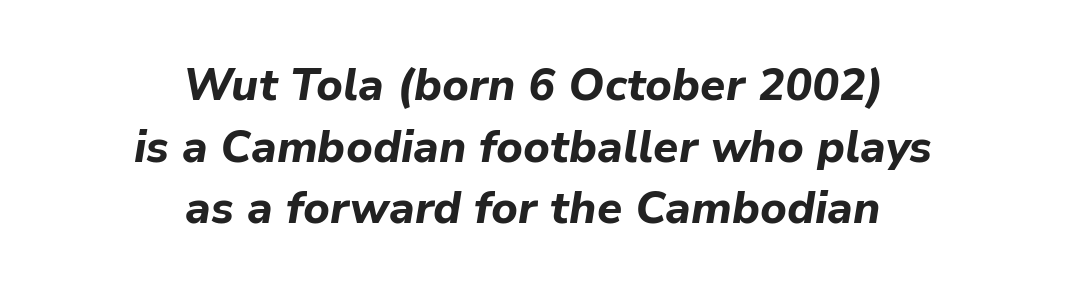
Q: Is the text bold? A: Yes.
Q: Is the text italic (slanted)? A: Yes, it leans right by about 9 degrees.
Q: Is the text underlined? A: No.
Q: How is the paragraph aligned? A: Centered.
Q: Is the spacing between letters normal or unusually wide? A: Normal.
Q: Is the spacing between lines tight, normal or loose? A: Normal.
Q: Width (condensed, normal, or wide)? A: Normal.
Q: Stroke contrast? A: Low.
Q: x-height? A: Medium.
Q: Monospaced? A: No.
